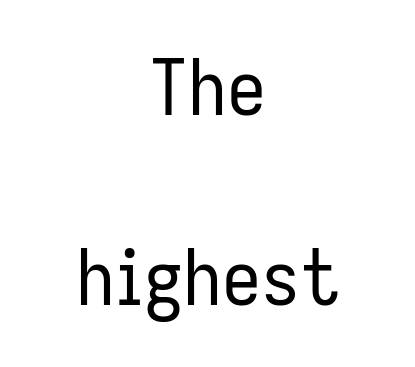
{"serif": "no", "italic": "no", "bold": "no", "weight": "regular", "width": "condensed", "stroke_contrast": "low", "x_height": "medium", "monospaced": "no", "underline": "no", "align": "center", "line_spacing": "loose", "line_spacing_ratio": 2.43, "letter_spacing": "normal", "letter_spacing_em": 0.0, "glyph_px": 78}
